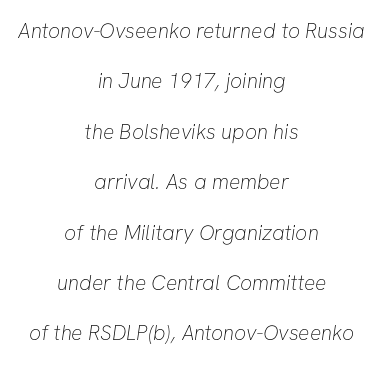
Q: Is the text bold? A: No.
Q: Is the text underlined? A: No.
Q: How is the paragraph aligned? A: Centered.
Q: Is the spacing between letters normal or unusually wide? A: Normal.
Q: Is the spacing between lines tight, normal or loose? A: Loose.
